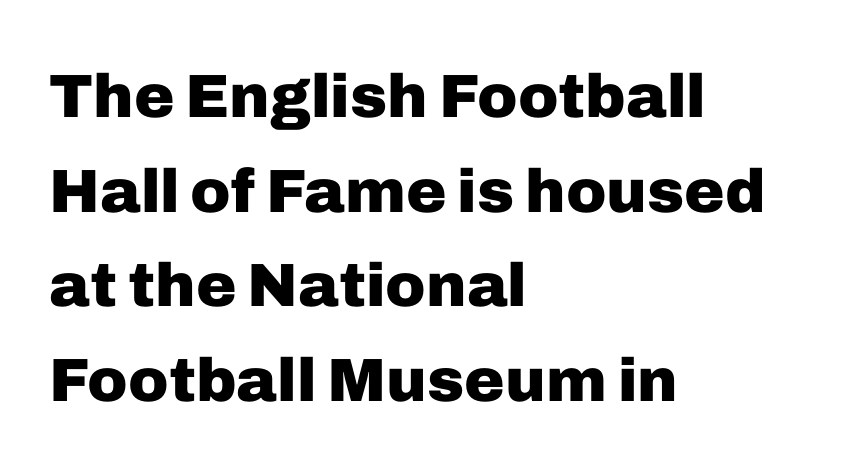
The letters advance in unequal steps, a hallmark of proportional type. The letterforms sit shoulder to shoulder at normal distance. Heavy, bold letterforms. In terms of posture, this sample is upright.
